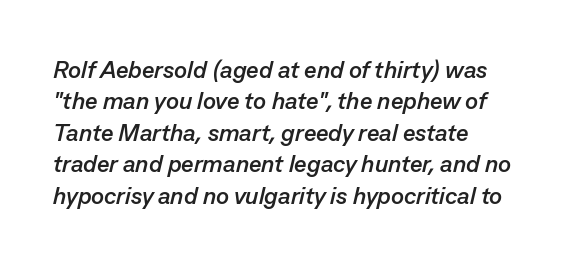
{"italic": "yes", "lean": "right", "slant_degrees": 13, "bold": "yes", "underline": "no", "align": "left", "line_spacing": "normal", "line_spacing_ratio": 1.31, "letter_spacing": "normal", "letter_spacing_em": 0.0, "glyph_px": 24}
